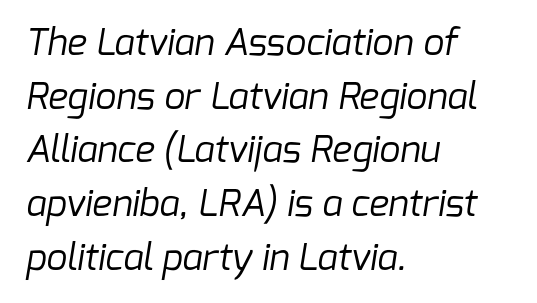
Q: Is the text bold? A: No.
Q: Is the typeface a serif or a sans-serif typeface? A: Sans-serif.
Q: Is the text underlined? A: No.
Q: How is the paragraph aligned? A: Left-aligned.
Q: Is the spacing between letters normal or unusually wide? A: Normal.
Q: Is the spacing between lines tight, normal or loose? A: Normal.
Q: Width (condensed, normal, or wide)? A: Normal.
Q: Stroke contrast? A: Low.
Q: x-height? A: Medium.
Q: Monospaced? A: No.
